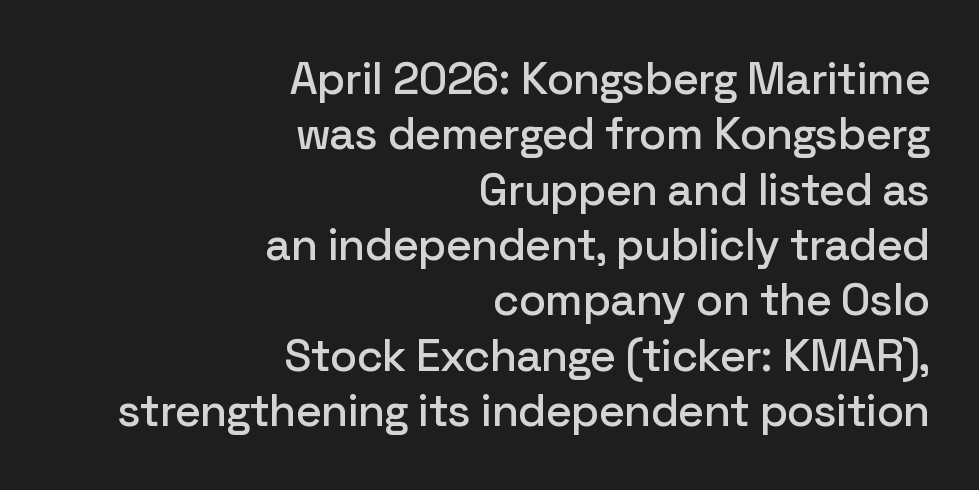
The image shows 45 px sans-serif type, upright; set right-aligned, line spacing 1.23x, normal letter spacing, not underlined; low stroke contrast and a medium x-height.
